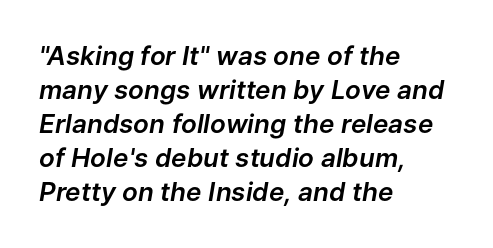
Notice how descenders clear the ascenders below comfortably — that's standard leading. Decoration check: the copy has no underline. Short note: letters normally spaced. Compared with ordinary roman type, these characters are visibly tilted.
